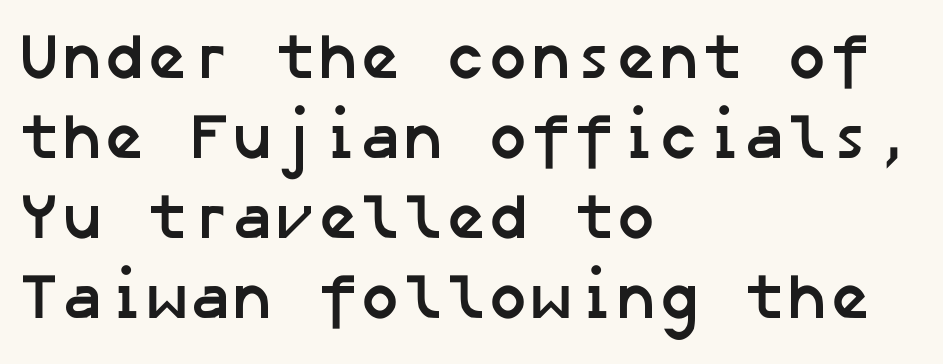
{"serif": "no", "bold": "yes", "weight": "semibold", "width": "normal", "stroke_contrast": "low", "x_height": "medium", "underline": "no", "align": "left", "line_spacing": "normal", "line_spacing_ratio": 1.25, "letter_spacing": "normal", "letter_spacing_em": 0.0, "glyph_px": 64}
